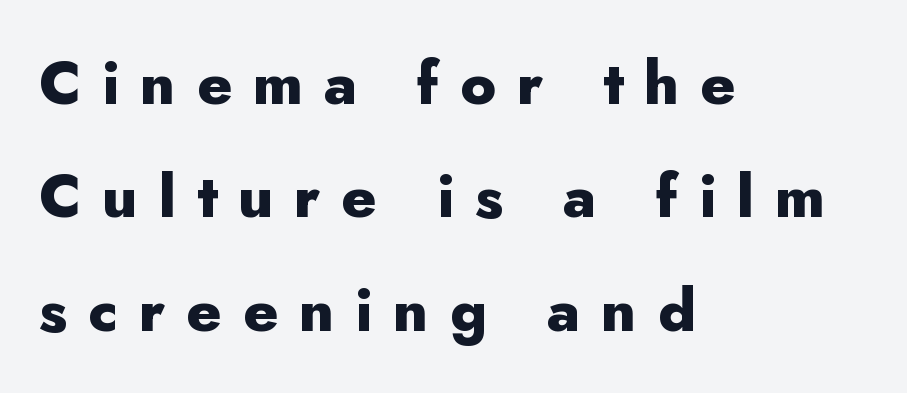
The image shows 60 px heavy sans-serif type, upright; set left-aligned, line spacing 1.89x, unusually wide letter spacing (+0.35 em), not underlined; low stroke contrast and a small x-height.
